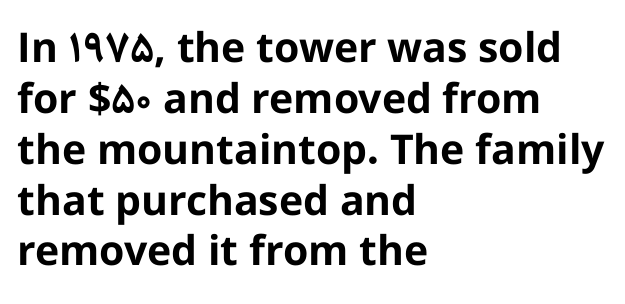
The image shows 41 px bold sans-serif type, upright; set left-aligned, line spacing 1.24x, normal letter spacing, not underlined; low stroke contrast and a medium x-height.
